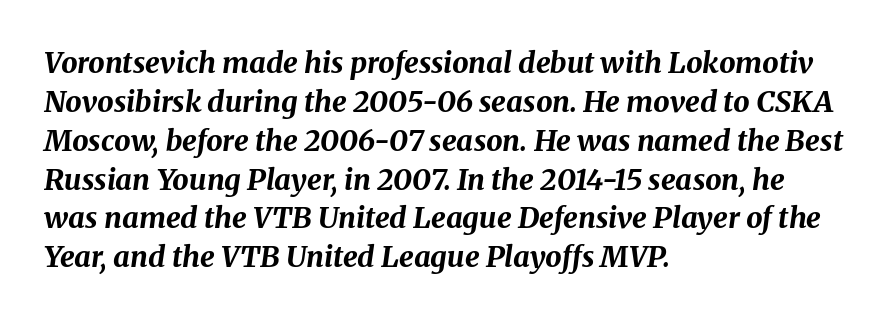
Only glyphs here, with clear space below each row. Thick stems and heavy bowls — unmistakably bold. The rendering applies a slant to the glyphs. Horizontal bands of white between lines are of average thickness. Layout note: lines flush left.
